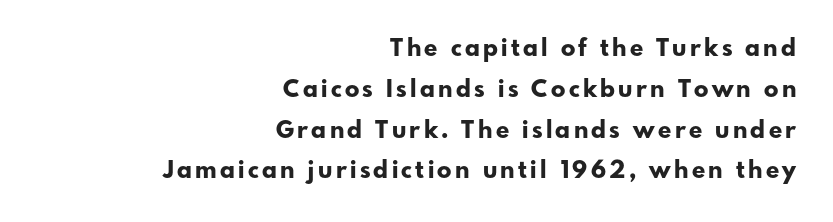
The image shows 24 px bold type, upright; set right-aligned, normal line spacing (1.7x), not underlined.
